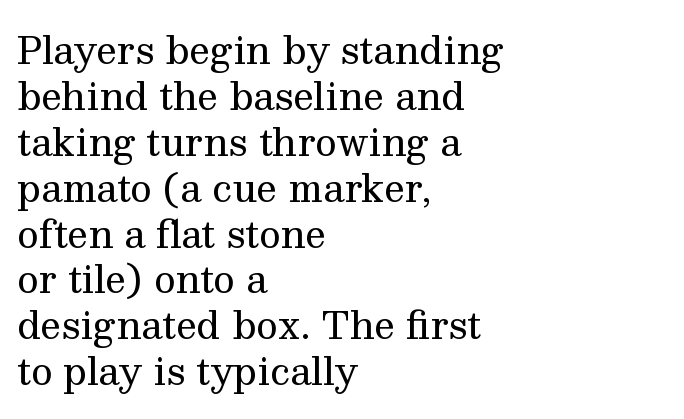
Line starts are locked; line ends wander. A typesetter would label this face a serif. Posture: vertical. Beneath every word, the page is bare. The type is set solid horizontally, with unmodified tracking. Stroke mass is kept to a normal reading level or below.
